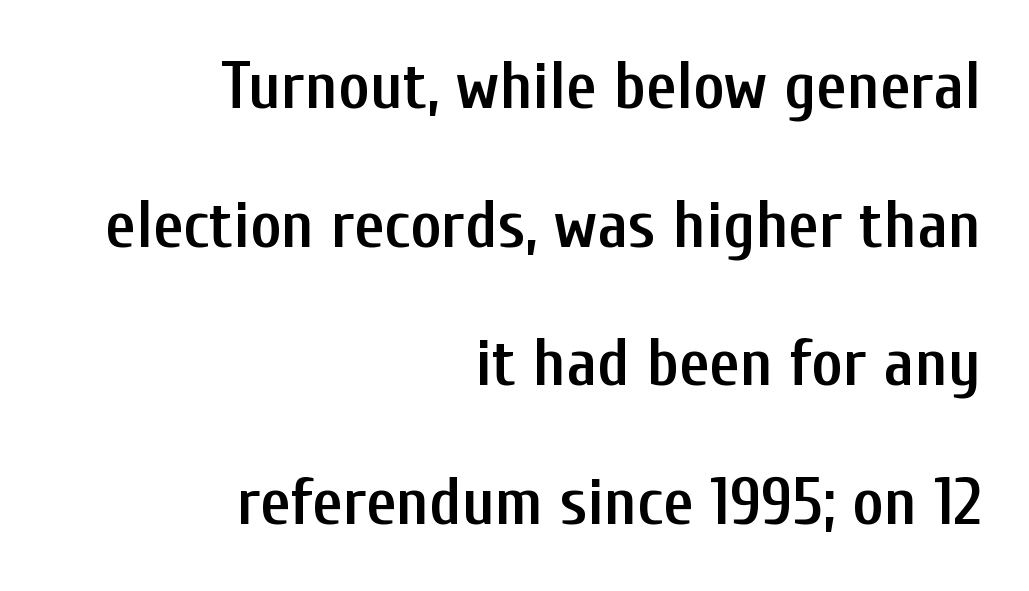
The image shows 67 px semibold, condensed sans-serif type, upright; set right-aligned, loose line spacing (2.07x), normal letter spacing, not underlined; low stroke contrast and a medium x-height.
